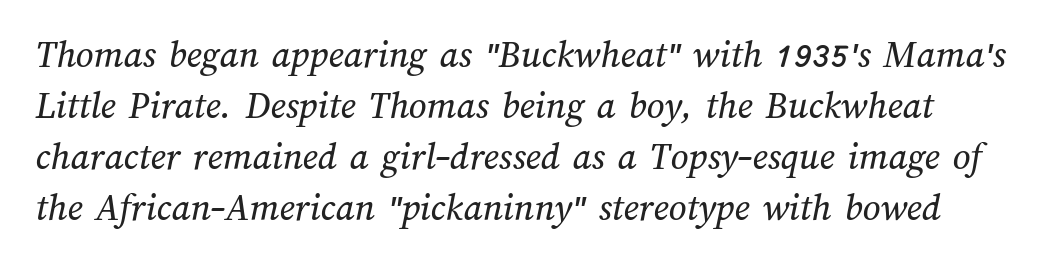
The image shows 39 px text type; set normal line spacing (1.31x), normal letter spacing, not underlined; medium stroke contrast and a medium x-height.
